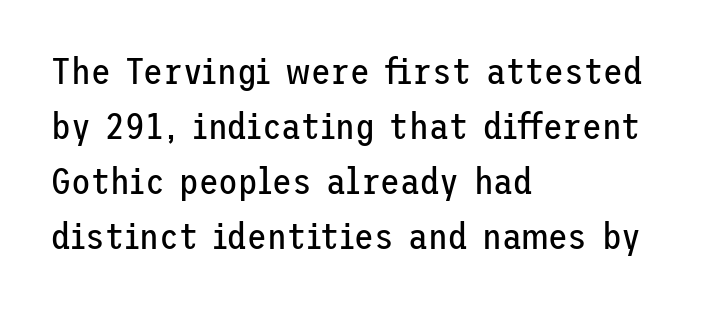
Q: Is the text bold? A: No.
Q: Is the text italic (slanted)? A: No, it is upright.
Q: Is the typeface a serif or a sans-serif typeface? A: Sans-serif.
Q: Is the text underlined? A: No.
Q: How is the paragraph aligned? A: Left-aligned.
Q: Is the spacing between letters normal or unusually wide? A: Normal.
Q: Is the spacing between lines tight, normal or loose? A: Normal.
Q: Width (condensed, normal, or wide)? A: Normal.
Q: Stroke contrast? A: Low.
Q: x-height? A: Medium.
